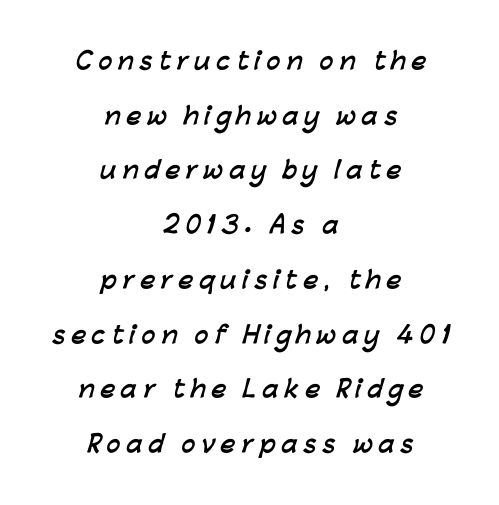
The image shows 23 px bold type; set centered, loose line spacing (2.38x), unusually wide letter spacing (+0.25 em), not underlined.
